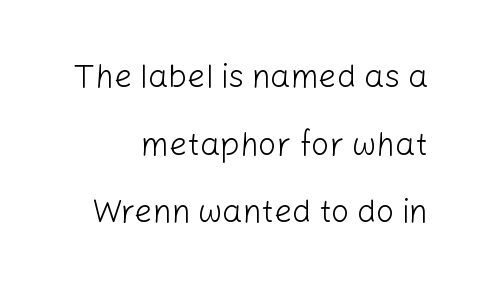
The image shows 32 px light sans-serif type, upright; set loose line spacing (2.11x), normal letter spacing, not underlined; low stroke contrast and a medium x-height.
